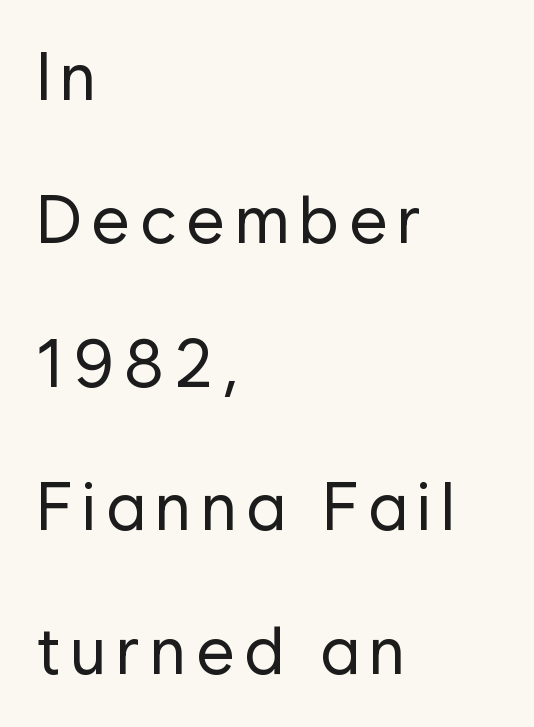
Widely set lines give the paragraph a tall, airy silhouette. The characters display no serif detailing; their extremities are plain. The passage is arranged the way most books set body copy — flush left. The letters stand upright; this is a roman face. Weight: regular or lighter. Unmarked baselines from the first word to the last.
